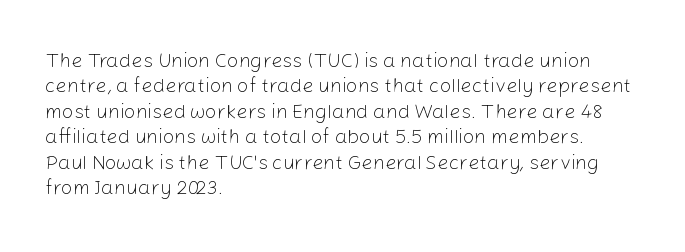
The rows are spaced the way most documents space them. Weight: in the light-to-regular range. Each word holds together tightly as a unit, with standard inter-letter gaps. Nobody drew a line under any word here.
